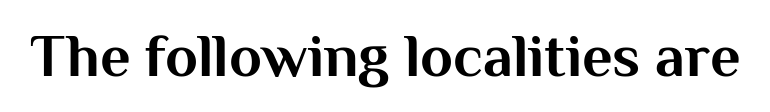
The image shows 60 px bold sans-serif type, upright; set normal letter spacing, not underlined; medium stroke contrast and a medium x-height.
